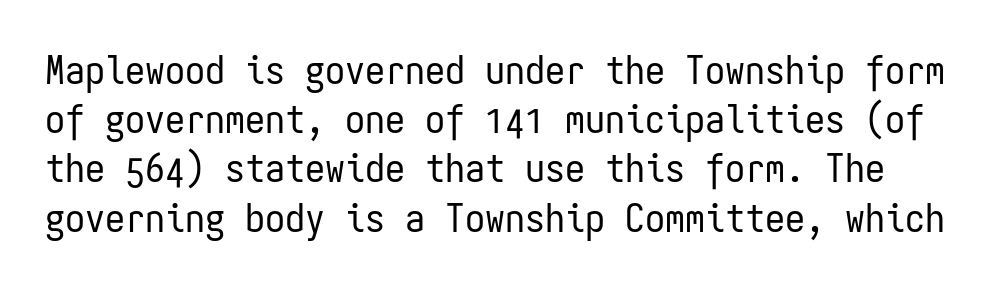
Check under the words: just untouched page. Check where the strokes stop: nothing finishes them off — pure sans. Students, note that the glyphs here touch the page at normal intervals. Every character here occupies the same horizontal width, giving the sample a typewriter-like rhythm.
